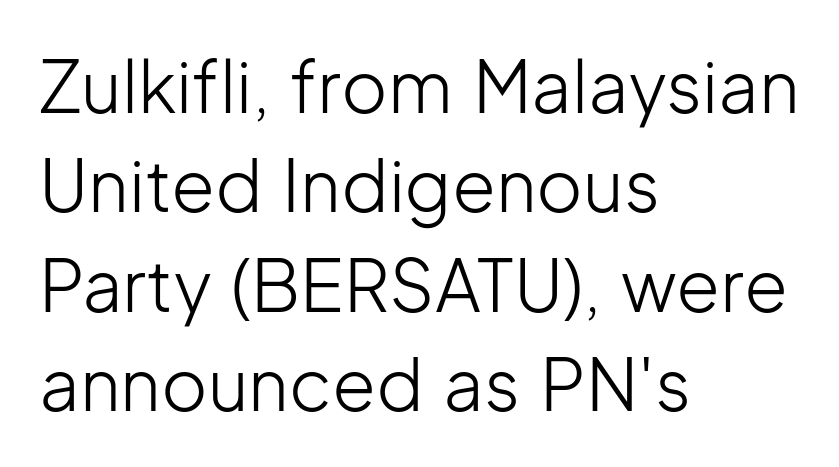
The image shows 71 px light sans-serif type, upright; set left-aligned, normal line spacing (1.4x), normal letter spacing, not underlined; low stroke contrast and a medium x-height.
